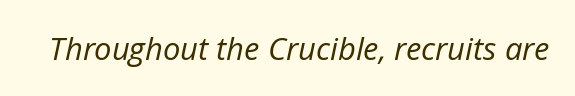
{"italic": "yes", "lean": "right", "slant_degrees": 12, "bold": "no", "weight": "regular", "width": "normal", "stroke_contrast": "low", "x_height": "medium", "monospaced": "no", "underline": "no", "letter_spacing": "normal", "letter_spacing_em": 0.0, "glyph_px": 31}
